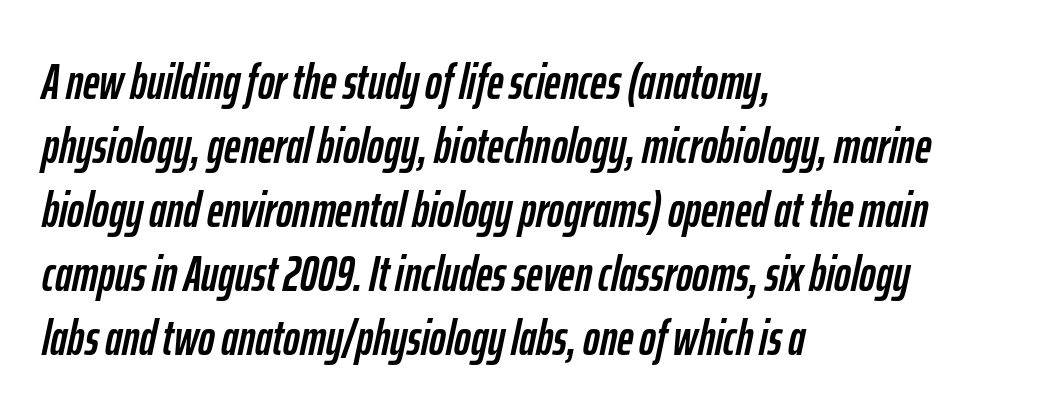
{"italic": "yes", "lean": "right", "slant_degrees": 12, "width": "condensed", "stroke_contrast": "low", "x_height": "medium", "monospaced": "no", "underline": "no", "align": "left", "line_spacing": "normal", "line_spacing_ratio": 1.28, "letter_spacing": "normal", "letter_spacing_em": 0.0, "glyph_px": 50}
